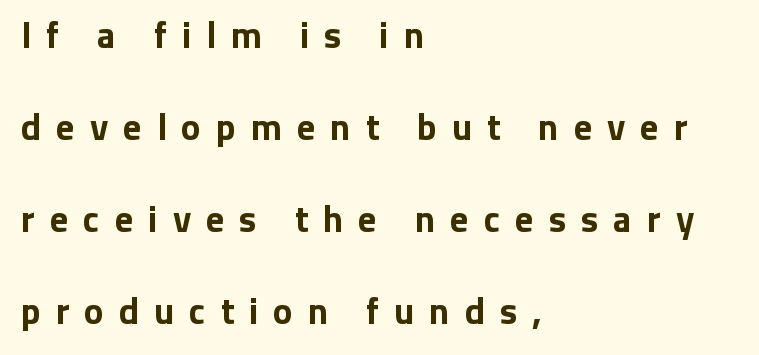
Baseline-to-baseline distance is far greater than the letter height. This rendering employs a face without finishing strokes, i.e., a sans-serif. A dark, heavy texture on the line: the type is bold. The type sits square on the baseline with zero lean.
